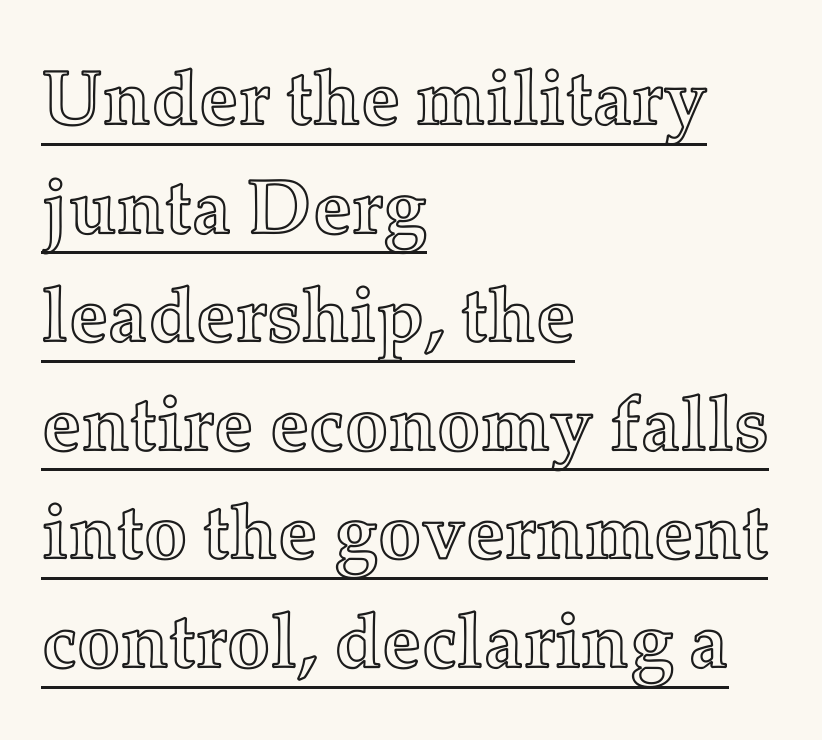
The passage is arranged the way most books set body copy — flush left. Leading matches the norm, producing a regular column. The passage shown is typed in a proportional face where columns would drift. The letters stand straight up with perfectly vertical stems. The string is rendered with underlining switched on.
